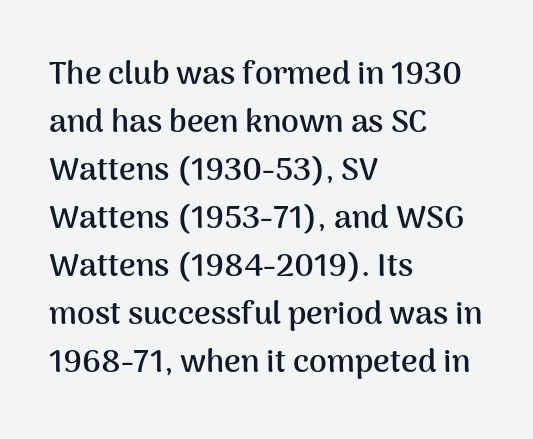
Caption: bold face, heavy strokes. The tracking reads as untouched default to a designer's eye. Leading: standard. Varying glyph widths throughout — classic text-font behaviour. When letters stand straight like this, we call the style roman or upright.
